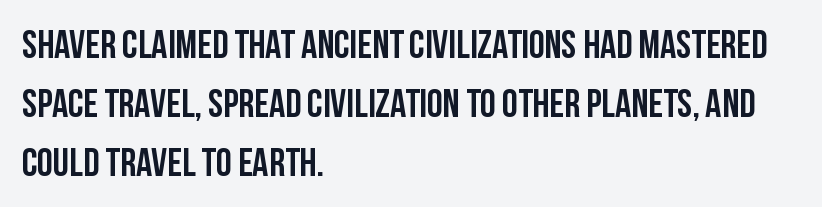
Does the type have serifs? No, each stem ends abruptly. Baseline-to-baseline distance is the conventional proportion of letter height. What stands out about the letter spacing? Nothing — it is the standard amount. Quick note: not italic, upright.
